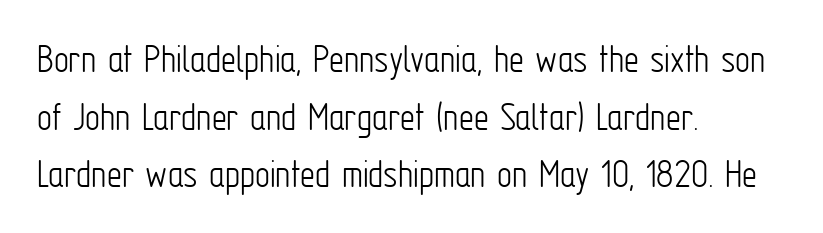
{"serif": "no", "italic": "no", "bold": "no", "weight": "light", "width": "condensed", "stroke_contrast": "low", "x_height": "medium", "monospaced": "no", "underline": "no", "align": "left", "line_spacing": "normal", "line_spacing_ratio": 1.37, "letter_spacing": "normal", "letter_spacing_em": 0.0, "glyph_px": 42}
